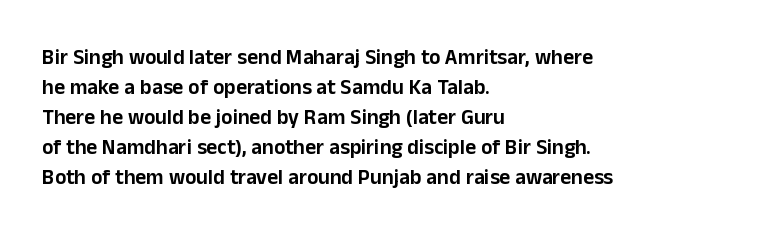
The image shows 21 px text type, upright; set left-aligned, normal line spacing (1.43x), normal letter spacing, not underlined.
